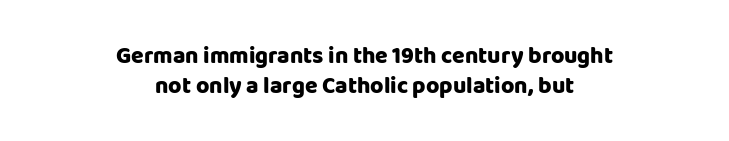
Q: Is the text bold? A: Yes.
Q: Is the text italic (slanted)? A: No, it is upright.
Q: Is the text underlined? A: No.
Q: How is the paragraph aligned? A: Centered.
Q: Is the spacing between letters normal or unusually wide? A: Normal.
Q: Is the spacing between lines tight, normal or loose? A: Normal.
